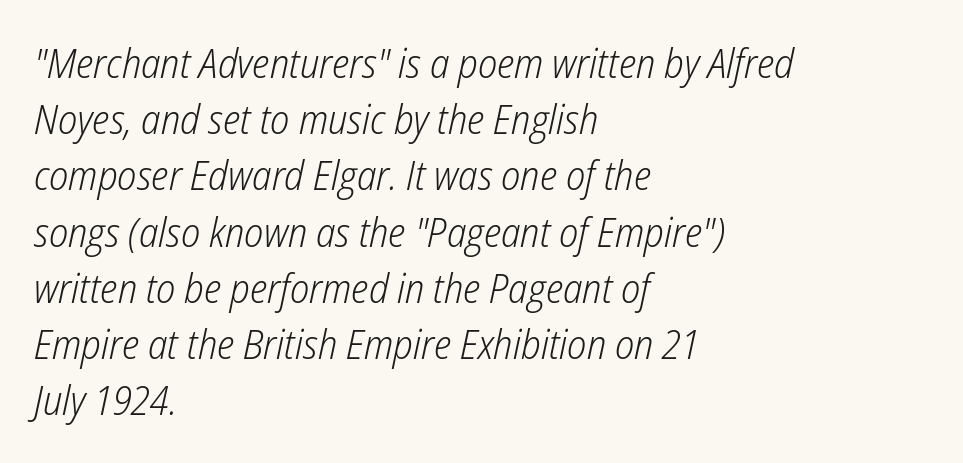
Inter-character spacing is left at the font's built-in metrics. This is oblique type, the kind used for emphasis or titles. Rule under the text: the space is simply empty. This sample is left-justified, so line endings fall wherever the words run out. Think of a printed novel: that variable character pitch is what you see here.
